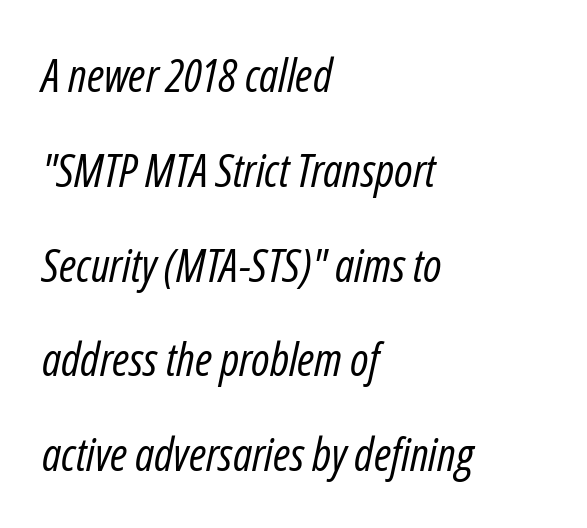
Q: Is the text bold? A: No.
Q: Is the text italic (slanted)? A: Yes, it leans right by about 12 degrees.
Q: Is the text underlined? A: No.
Q: How is the paragraph aligned? A: Left-aligned.
Q: Is the spacing between letters normal or unusually wide? A: Normal.
Q: Is the spacing between lines tight, normal or loose? A: Loose.
Q: Width (condensed, normal, or wide)? A: Condensed.
Q: Stroke contrast? A: Low.
Q: x-height? A: Medium.
Q: Monospaced? A: No.
